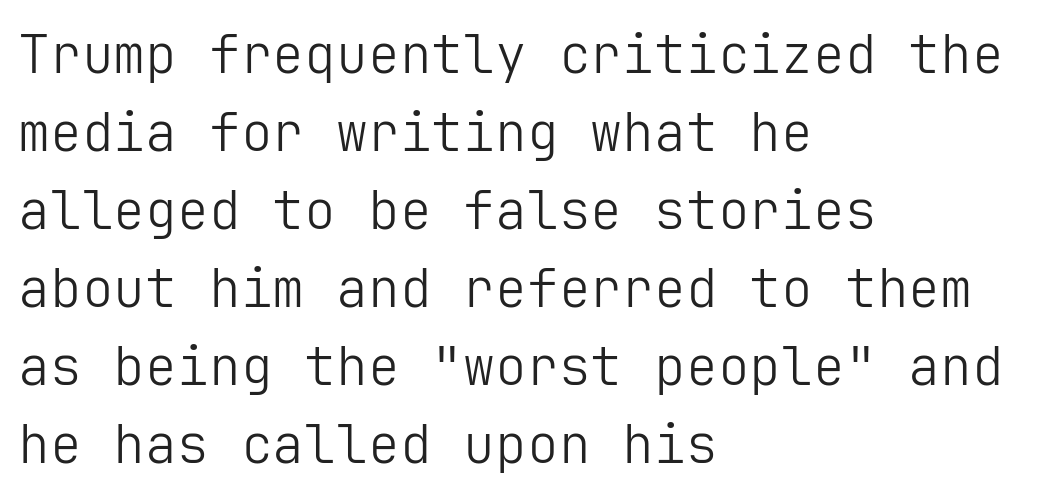
Q: Is the text bold? A: No.
Q: Is the text italic (slanted)? A: No, it is upright.
Q: Is the typeface a serif or a sans-serif typeface? A: Sans-serif.
Q: Is the text underlined? A: No.
Q: How is the paragraph aligned? A: Left-aligned.
Q: Is the spacing between letters normal or unusually wide? A: Normal.
Q: Is the spacing between lines tight, normal or loose? A: Normal.
Q: Width (condensed, normal, or wide)? A: Normal.
Q: Stroke contrast? A: Low.
Q: x-height? A: Medium.
